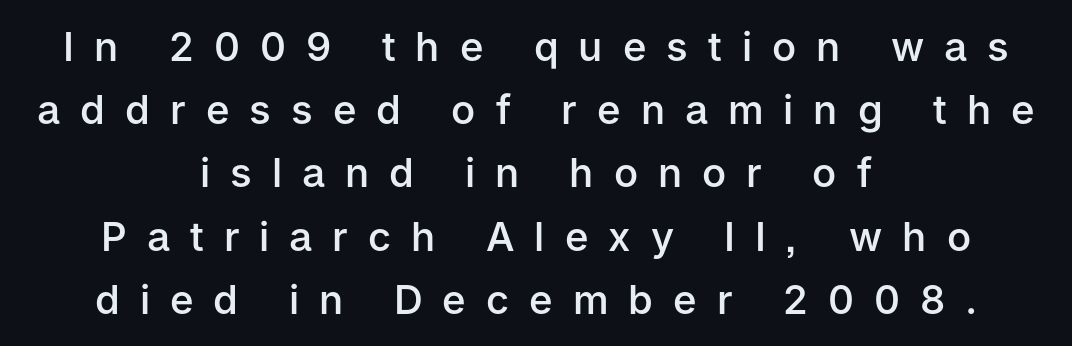
{"serif": "no", "italic": "no", "bold": "semi", "weight": "semibold", "width": "normal", "stroke_contrast": "low", "x_height": "medium", "monospaced": "no", "underline": "no", "align": "center", "line_spacing": "normal", "line_spacing_ratio": 1.58, "letter_spacing": "wide", "letter_spacing_em": 0.5, "glyph_px": 40}
